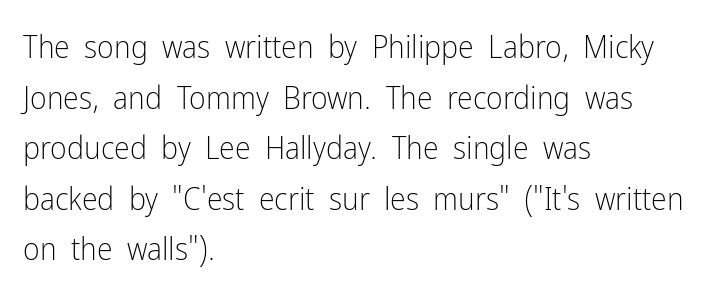
{"serif": "no", "italic": "no", "bold": "no", "weight": "light", "width": "condensed", "stroke_contrast": "low", "x_height": "medium", "monospaced": "no", "underline": "no", "align": "left", "line_spacing": "normal", "line_spacing_ratio": 1.58, "letter_spacing": "normal", "letter_spacing_em": 0.0, "glyph_px": 32}
